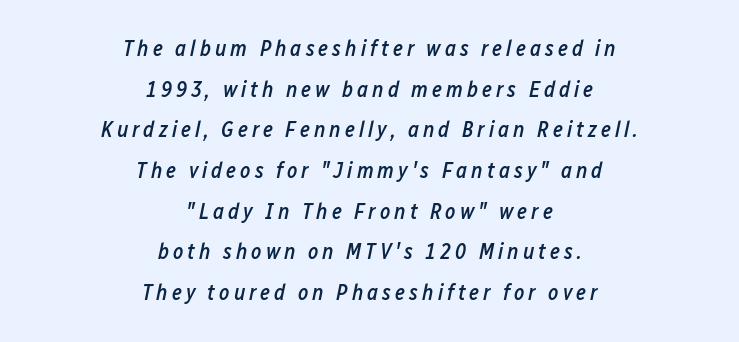
Q: Is the text bold? A: Semi-bold.
Q: Is the text italic (slanted)? A: Yes, it leans right by about 12 degrees.
Q: Is the text underlined? A: No.
Q: How is the paragraph aligned? A: Centered.
